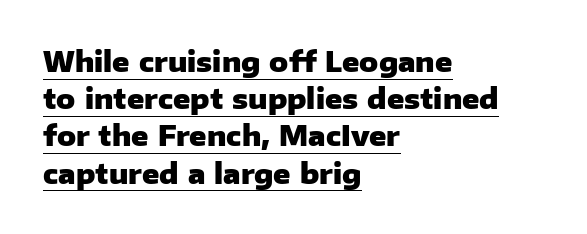
The image shows 28 px heavy sans-serif type, upright; set left-aligned, normal line spacing (1.33x), normal letter spacing, underlined; low stroke contrast and a medium x-height.
